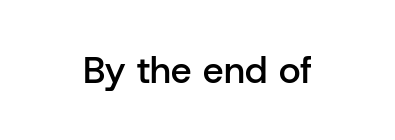
Q: Is the text bold? A: Semi-bold.
Q: Is the text italic (slanted)? A: No, it is upright.
Q: Is the typeface a serif or a sans-serif typeface? A: Sans-serif.
Q: Is the text underlined? A: No.
Q: Is the spacing between letters normal or unusually wide? A: Normal.
Q: Width (condensed, normal, or wide)? A: Normal.
Q: Stroke contrast? A: Low.
Q: x-height? A: Medium.
Q: Monospaced? A: No.
